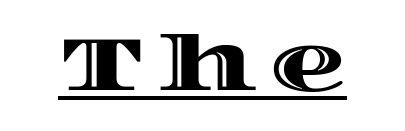
Q: Is the text italic (slanted)? A: No, it is upright.
Q: Is the text underlined? A: Yes.
Q: Width (condensed, normal, or wide)? A: Wide.
Q: x-height? A: Large.
Q: Monospaced? A: No.
